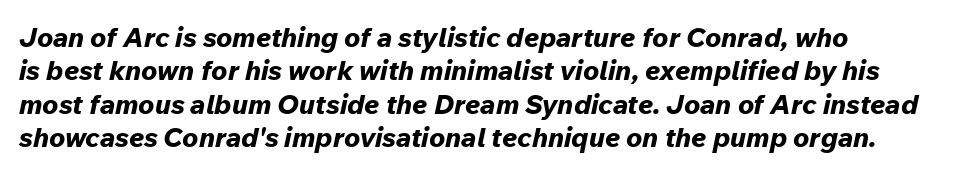
Between one letter and the next there's only the usual sliver of space. When letters slant like this, we call the style italic. The specimen omits any rule beneath the text block's lines. In terms of weight, the rendering is a true, heavy bold. A student would call this left alignment; a typographer would say flush left, rag right.
